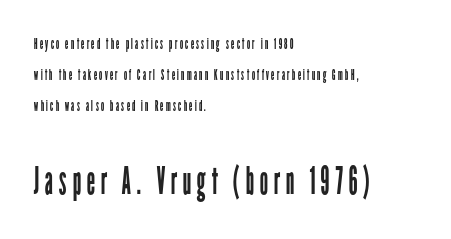
Q: Is the text bold? A: No.
Q: Is the text italic (slanted)? A: No, it is upright.
Q: Is the typeface a serif or a sans-serif typeface? A: Sans-serif.
Q: Is the text underlined? A: No.
Q: How is the paragraph aligned? A: Left-aligned.
Q: Is the spacing between lines tight, normal or loose? A: Loose.
Q: Which block of text is set in a larger size, the first (top) or the second (bottom)? A: The second (bottom) one.
Q: Width (condensed, normal, or wide)? A: Condensed.
Q: Stroke contrast? A: Low.
Q: x-height? A: Medium.
Q: Monospaced? A: No.
